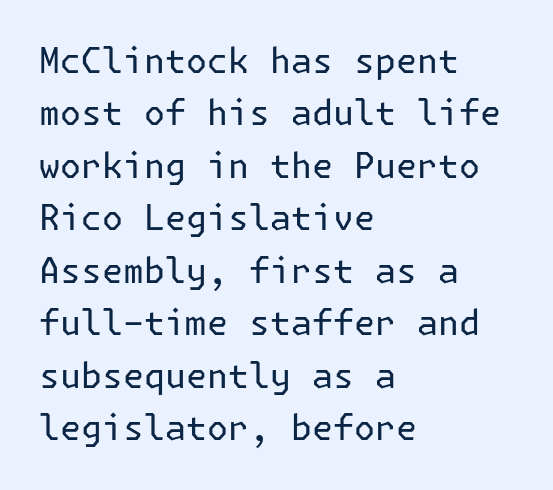
Q: Is the text bold? A: No.
Q: Is the text italic (slanted)? A: No, it is upright.
Q: Is the typeface a serif or a sans-serif typeface? A: Sans-serif.
Q: Is the text underlined? A: No.
Q: How is the paragraph aligned? A: Left-aligned.
Q: Is the spacing between letters normal or unusually wide? A: Normal.
Q: Is the spacing between lines tight, normal or loose? A: Normal.
Q: Width (condensed, normal, or wide)? A: Normal.
Q: Stroke contrast? A: Low.
Q: x-height? A: Medium.
